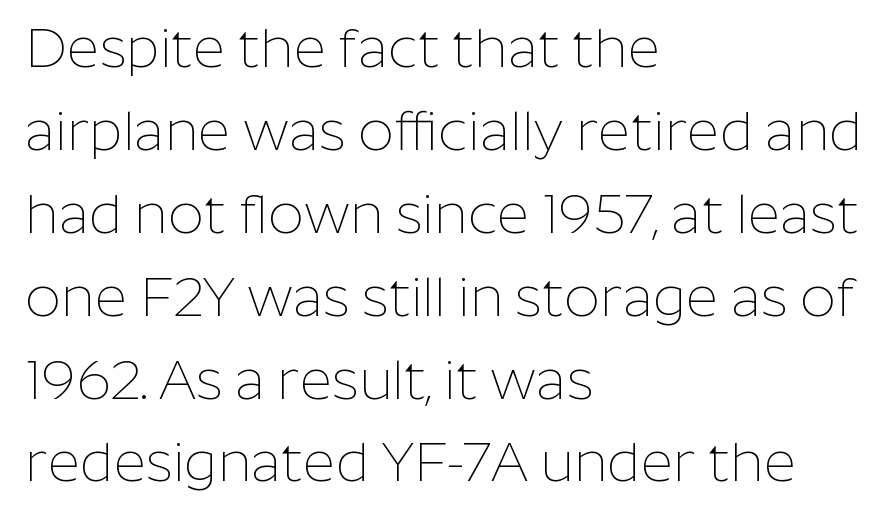
{"serif": "no", "italic": "no", "bold": "no", "weight": "thin", "width": "normal", "stroke_contrast": "low", "x_height": "medium", "monospaced": "no", "underline": "no", "align": "left", "line_spacing": "normal", "line_spacing_ratio": 1.48, "letter_spacing": "normal", "letter_spacing_em": 0.0, "glyph_px": 56}
